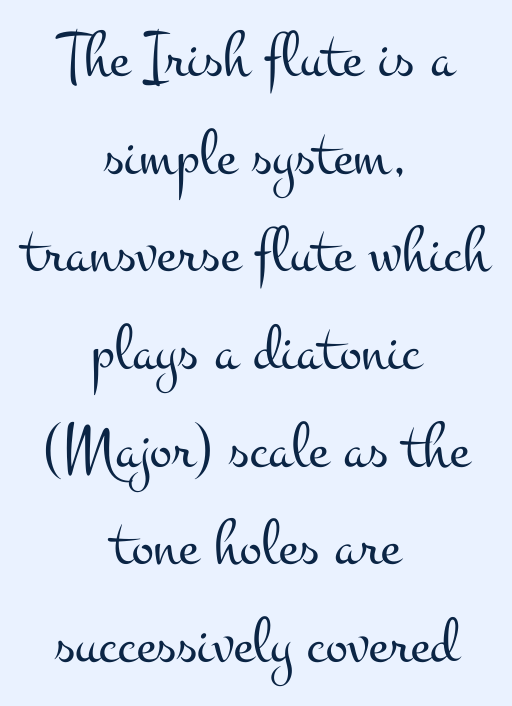
{"serif": "yes", "bold": "no", "weight": "light", "width": "wide", "stroke_contrast": "medium", "x_height": "small", "monospaced": "no", "underline": "no", "align": "center", "line_spacing": "normal", "line_spacing_ratio": 1.48, "letter_spacing": "normal", "letter_spacing_em": 0.0, "glyph_px": 66}
